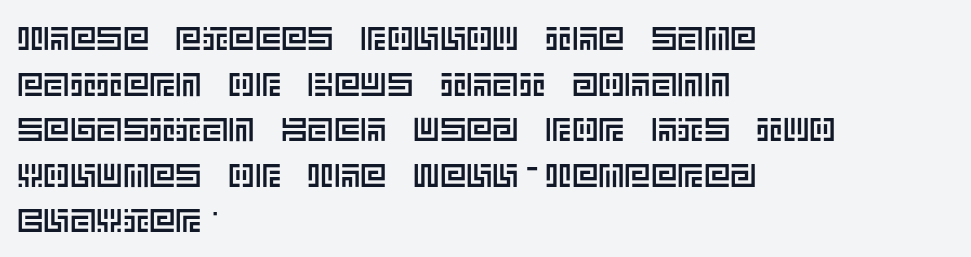
Q: Is the text italic (slanted)? A: No, it is upright.
Q: Is the text underlined? A: No.
Q: How is the paragraph aligned? A: Left-aligned.
Q: Is the spacing between letters normal or unusually wide? A: Normal.
Q: Is the spacing between lines tight, normal or loose? A: Normal.
Q: Width (condensed, normal, or wide)? A: Normal.
Q: x-height? A: Large.
